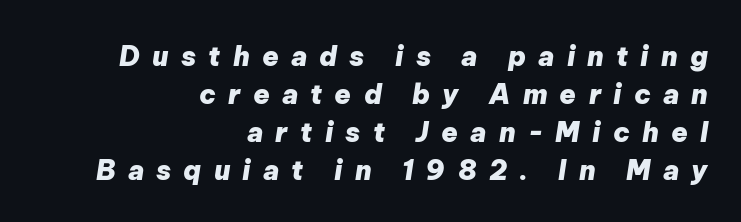
The image shows 27 px bold type, italic (leaning right); set right-aligned, normal line spacing (1.41x), unusually wide letter spacing (+0.45 em), not underlined.
